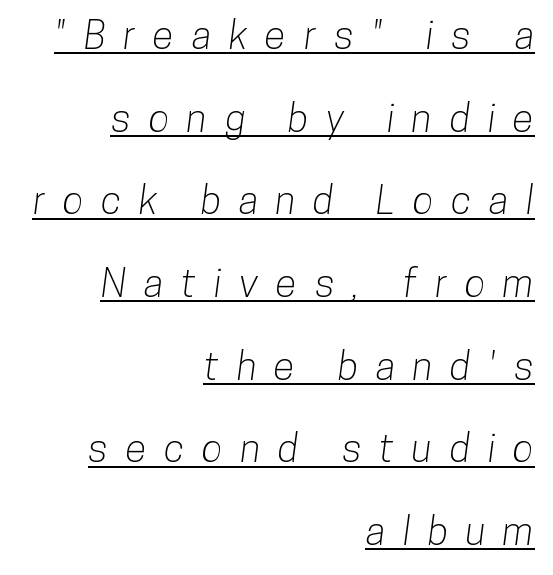
{"serif": "no", "width": "condensed", "stroke_contrast": "low", "x_height": "medium", "monospaced": "no", "underline": "yes", "align": "right", "line_spacing": "loose", "line_spacing_ratio": 2.12, "letter_spacing": "wide", "letter_spacing_em": 0.45, "glyph_px": 39}
